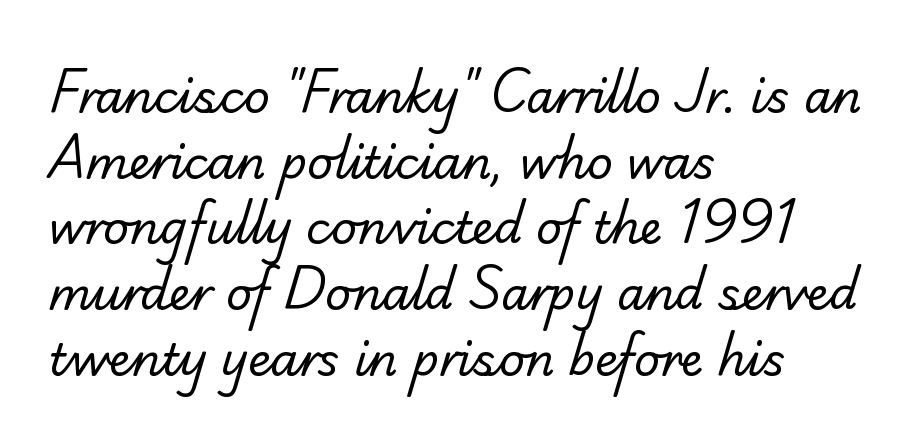
{"serif": "yes", "bold": "no", "weight": "regular", "width": "normal", "stroke_contrast": "low", "x_height": "small", "monospaced": "no", "underline": "no", "align": "left", "line_spacing": "normal", "line_spacing_ratio": 1.46, "letter_spacing": "normal", "letter_spacing_em": 0.0, "glyph_px": 45}
